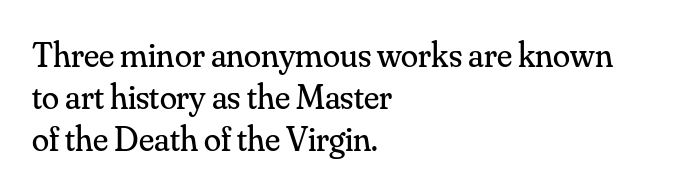
Serif or sans? Serif — the stroke terminals have little feet. Nothing unusual about the tracking: characters are spaced as the font intends. Posture: straight, roman, zero tilt. The letters advance in unequal steps, a hallmark of proportional type.
